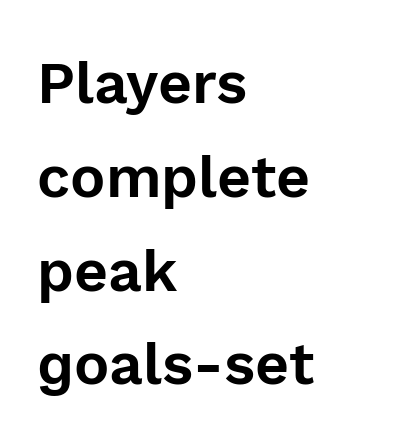
The image shows 59 px sans-serif type, upright; set left-aligned, normal line spacing (1.59x), normal letter spacing, not underlined; a medium x-height.
